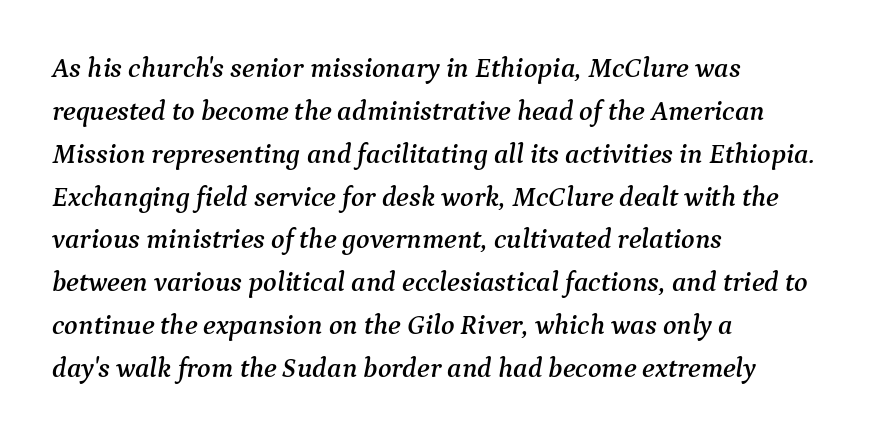
Proportional: the letters do not fall into vertical columns. The line-height multiplier appears to be the usual default. The space beneath each line is pristine and unruled. Short and long lines alike share a common starting point at left.
